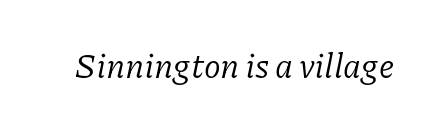
The gaps between neighbouring characters are ordinary and unremarkable. Posture: slanted. The area under the type is left untouched. No extra ink here — the face is not bold. The glyphs in this specimen are seriffed. Think of a printed novel: that variable character pitch is what you see here.
